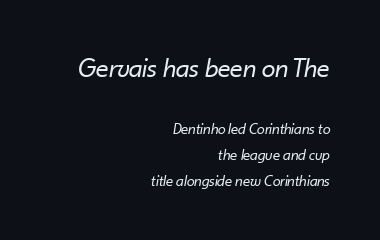
Q: Is the text bold? A: No.
Q: Is the text italic (slanted)? A: Yes, it leans right by about 10 degrees.
Q: Is the text underlined? A: No.
Q: How is the paragraph aligned? A: Right-aligned.
Q: Is the spacing between letters normal or unusually wide? A: Normal.
Q: Is the spacing between lines tight, normal or loose? A: Normal.
Q: Which block of text is set in a larger size, the first (top) or the second (bottom)? A: The first (top) one.
Q: Width (condensed, normal, or wide)? A: Normal.
Q: Stroke contrast? A: Low.
Q: x-height? A: Small.
Q: Monospaced? A: No.
